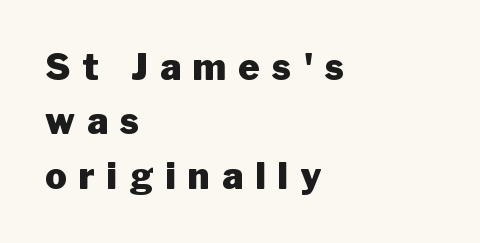
The image shows 36 px heavy sans-serif type, upright; set left-aligned, normal line spacing (1.51x), unusually wide letter spacing (+0.34 em), not underlined; low stroke contrast and a medium x-height.
